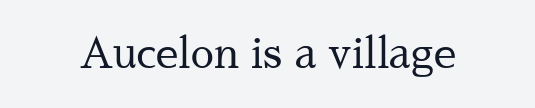
The glyphs are unaccompanied by any horizontal stroke below them. Here the designer chose a conventional face with non-uniform glyph widths. Are there feet on the stems? There are — it's a serif. The font sits on the lighter half of the weight spectrum, regular included.
